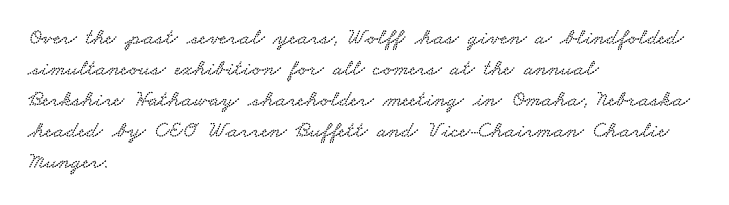
{"underline": "no", "align": "left", "line_spacing": "normal", "line_spacing_ratio": 1.35, "letter_spacing": "normal", "letter_spacing_em": 0.0, "glyph_px": 23}
